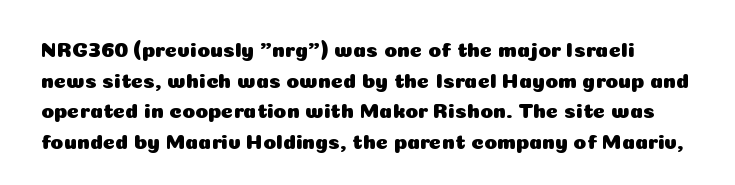
{"italic": "no", "underline": "no", "line_spacing": "normal", "line_spacing_ratio": 1.46, "letter_spacing": "normal", "letter_spacing_em": 0.0, "glyph_px": 21}
